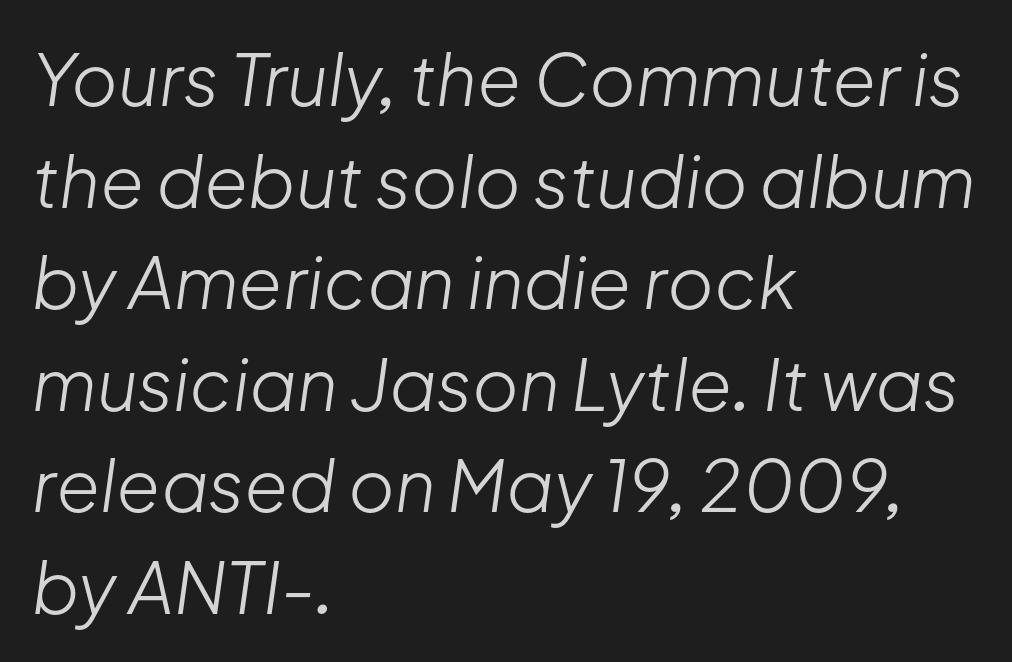
Q: Is the text bold? A: No.
Q: Is the text italic (slanted)? A: Yes, it leans right by about 8 degrees.
Q: Is the text underlined? A: No.
Q: How is the paragraph aligned? A: Left-aligned.
Q: Is the spacing between letters normal or unusually wide? A: Normal.
Q: Is the spacing between lines tight, normal or loose? A: Normal.
Q: Width (condensed, normal, or wide)? A: Normal.
Q: Stroke contrast? A: Low.
Q: x-height? A: Medium.
Q: Monospaced? A: No.
